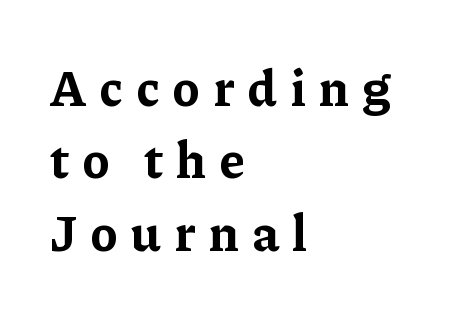
The passage shown has open, widely tracked lettering throughout. Typesetter's note: full bold, strokes at maximum text heaviness. The setting favours the left margin, as ordinary paragraphs usually do. Letterform terminals end in serifs throughout the passage.
